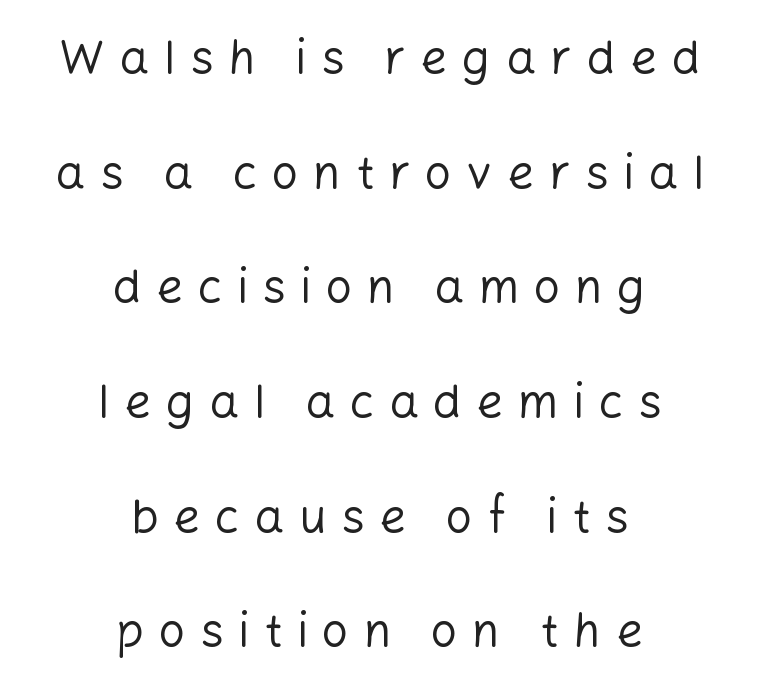
{"serif": "no", "italic": "no", "bold": "no", "weight": "regular", "width": "normal", "stroke_contrast": "low", "x_height": "medium", "monospaced": "no", "underline": "no", "align": "center", "line_spacing": "loose", "line_spacing_ratio": 2.44, "letter_spacing": "wide", "letter_spacing_em": 0.31, "glyph_px": 47}
